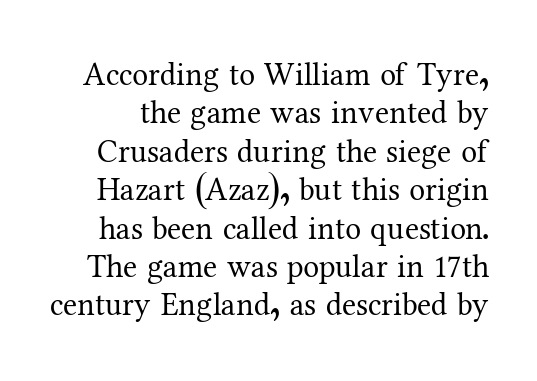
If you drew a line through each stem, it would be perfectly vertical. Standard letterfit; no display-style spreading of the glyphs. Typographically, this falls in the serif category. Think standard paragraph weight, or any step lighter than that.
